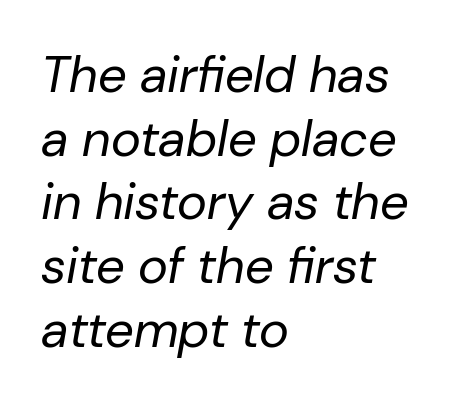
The image shows 51 px regular-weight type, italic (leaning right); set left-aligned, normal line spacing (1.25x), normal letter spacing, not underlined; low stroke contrast and a medium x-height.
